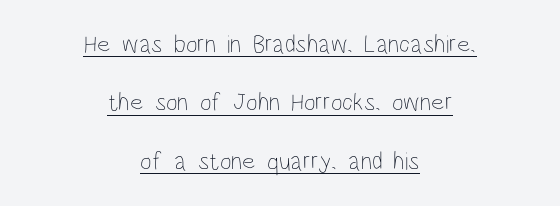
Q: Is the text bold? A: No.
Q: Is the text italic (slanted)? A: No, it is upright.
Q: Is the text underlined? A: Yes.
Q: How is the paragraph aligned? A: Centered.
Q: Is the spacing between letters normal or unusually wide? A: Normal.
Q: Is the spacing between lines tight, normal or loose? A: Loose.
